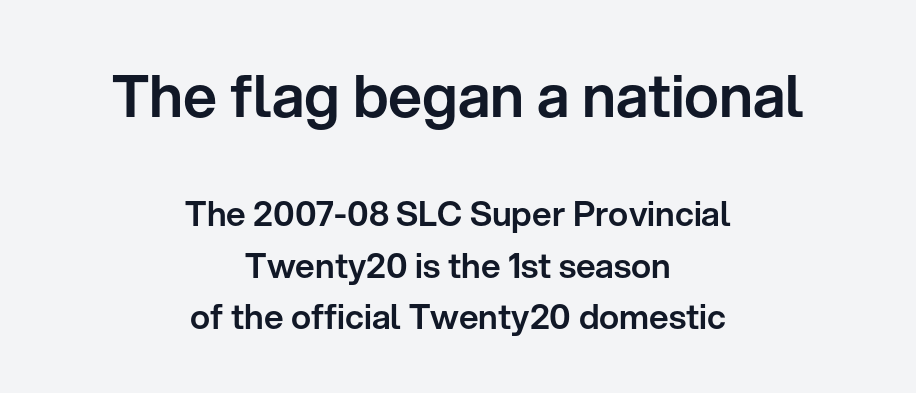
The image shows 59 px sans-serif type, upright; set centered, normal line spacing (1.51x), normal letter spacing, not underlined; the first (top) block is 1.74x larger; low stroke contrast and a medium x-height.
